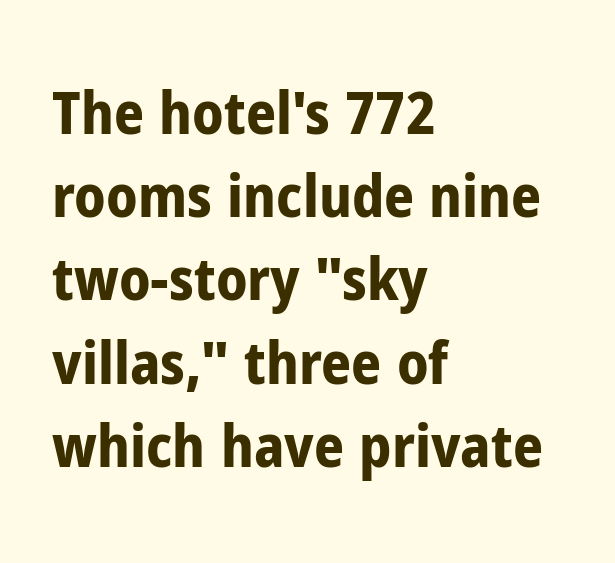
The image shows 59 px bold, condensed sans-serif type, upright; set left-aligned, normal line spacing (1.41x), normal letter spacing, not underlined; low stroke contrast and a medium x-height.
